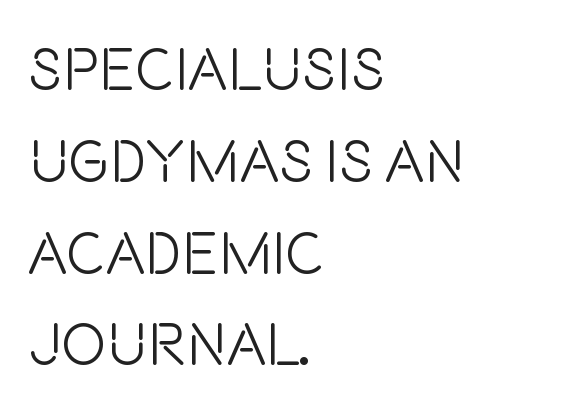
{"serif": "no", "italic": "no", "bold": "no", "weight": "light", "width": "condensed", "stroke_contrast": "low", "x_height": "large", "monospaced": "no", "underline": "no", "align": "left", "line_spacing": "normal", "line_spacing_ratio": 1.53, "letter_spacing": "normal", "letter_spacing_em": 0.0, "glyph_px": 60}
